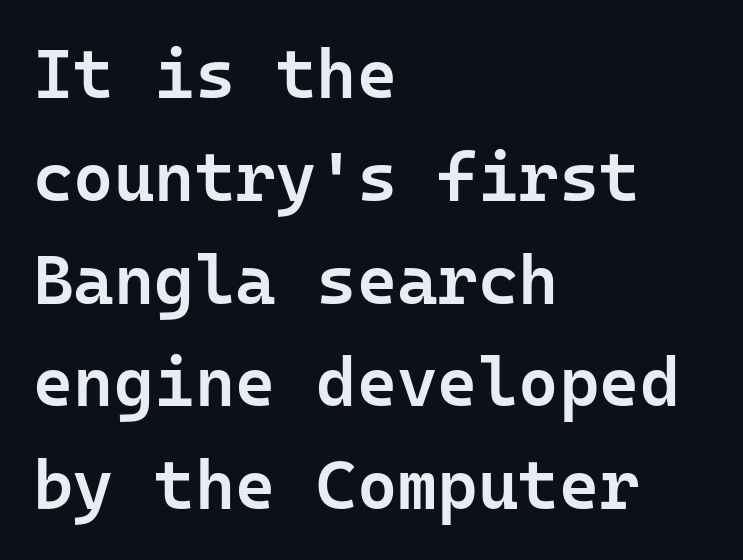
The image shows 69 px semibold sans-serif type, upright, monospaced; set left-aligned, normal line spacing (1.49x), normal letter spacing, not underlined; low stroke contrast and a medium x-height.
